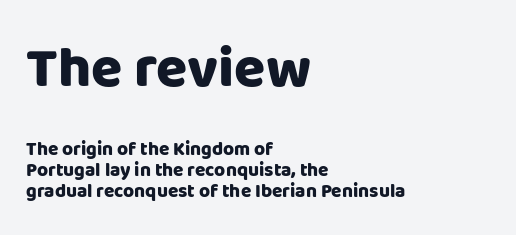
{"serif": "no", "italic": "no", "bold": "yes", "weight": "heavy", "width": "normal", "stroke_contrast": "low", "x_height": "large", "monospaced": "no", "underline": "no", "align": "left", "line_spacing": "tight", "line_spacing_ratio": 1.11, "letter_spacing": "normal", "letter_spacing_em": 0.0, "larger_block": "first", "size_ratio": 3.0, "glyph_px": 57}
